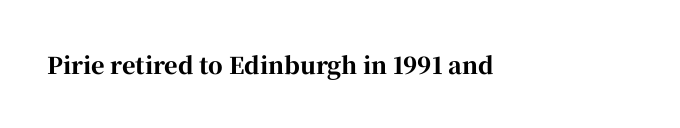
The image shows 23 px bold type, upright; set normal letter spacing, not underlined.
